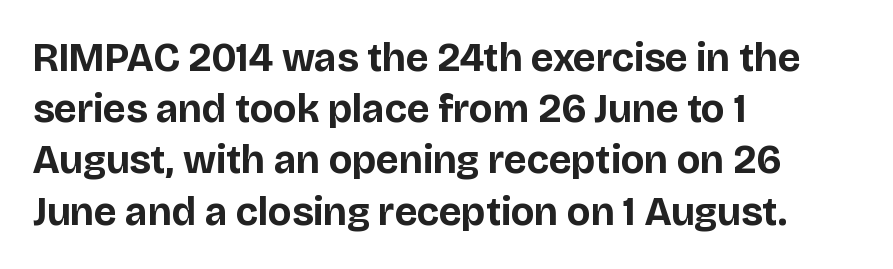
The image shows 40 px bold sans-serif type, upright; set left-aligned, normal line spacing (1.28x), normal letter spacing, not underlined; low stroke contrast and a large x-height.
